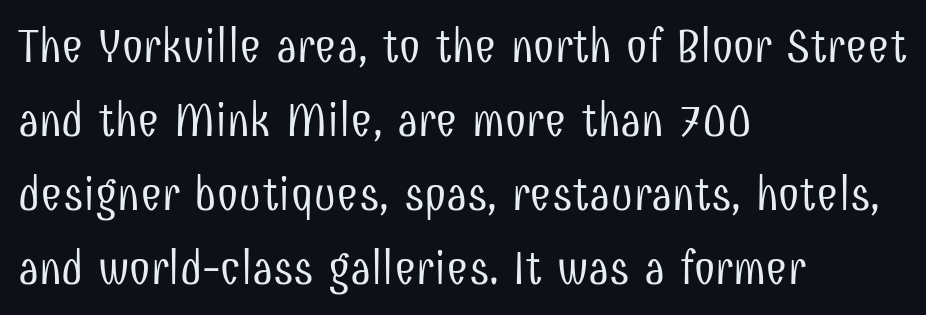
Q: Is the text bold? A: No.
Q: Is the text italic (slanted)? A: No, it is upright.
Q: Is the typeface a serif or a sans-serif typeface? A: Sans-serif.
Q: Is the text underlined? A: No.
Q: How is the paragraph aligned? A: Left-aligned.
Q: Is the spacing between letters normal or unusually wide? A: Normal.
Q: Is the spacing between lines tight, normal or loose? A: Normal.
Q: Width (condensed, normal, or wide)? A: Condensed.
Q: Stroke contrast? A: Low.
Q: x-height? A: Medium.
Q: Monospaced? A: No.
